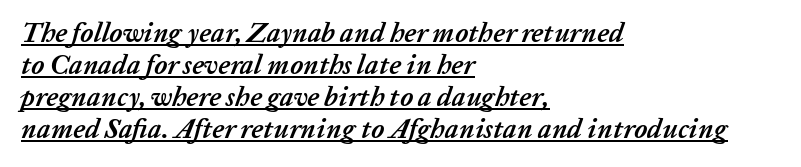
Heavy-handed strokes throughout: this text is bold. These lines are set flush left with a ragged right edge. A rule runs beneath these lines of type. Glyph-to-glyph distance matches everyday printed text. When letters slant like this, we call the style italic.
